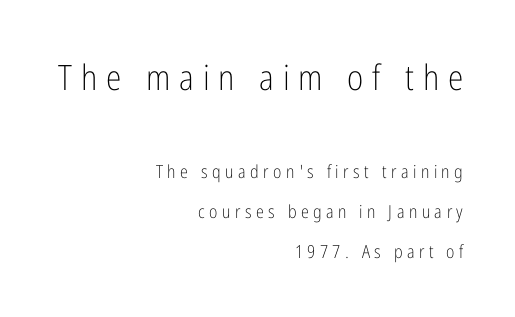
The image shows 35 px light, condensed sans-serif type, upright; set right-aligned, loose line spacing (2.23x), unusually wide letter spacing (+0.25 em), not underlined; the first (top) block is 1.94x larger; low stroke contrast and a medium x-height.
